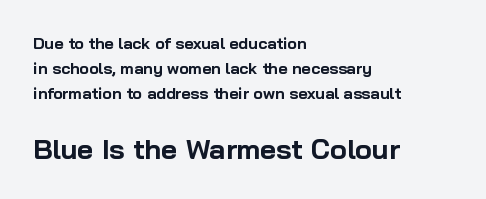
The image shows 28 px bold sans-serif type, upright; set left-aligned, normal line spacing (1.57x), normal letter spacing, not underlined; the second (bottom) block is 1.75x larger; low stroke contrast and a medium x-height.
